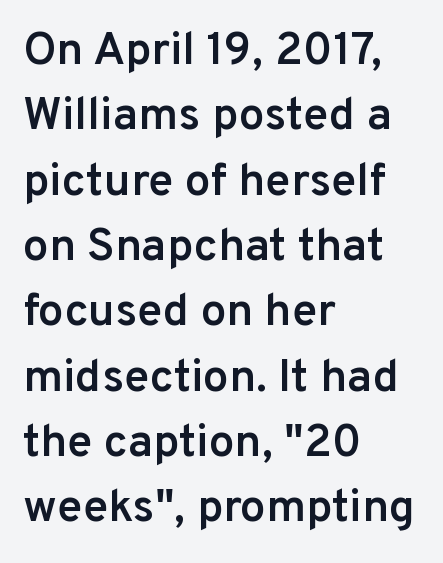
{"serif": "no", "italic": "no", "bold": "semi", "weight": "semibold", "width": "normal", "stroke_contrast": "low", "x_height": "medium", "monospaced": "no", "underline": "no", "align": "left", "line_spacing": "normal", "line_spacing_ratio": 1.42, "letter_spacing": "normal", "letter_spacing_em": 0.0, "glyph_px": 46}
